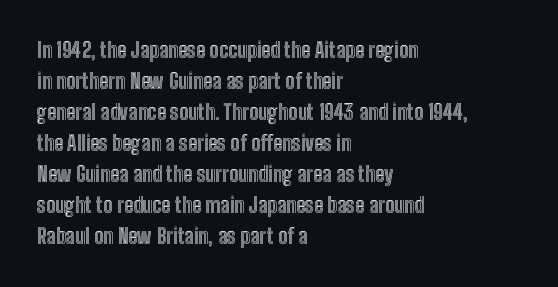
The image shows 21 px text type, upright; set left-aligned, normal line spacing (1.48x), normal letter spacing, not underlined.
